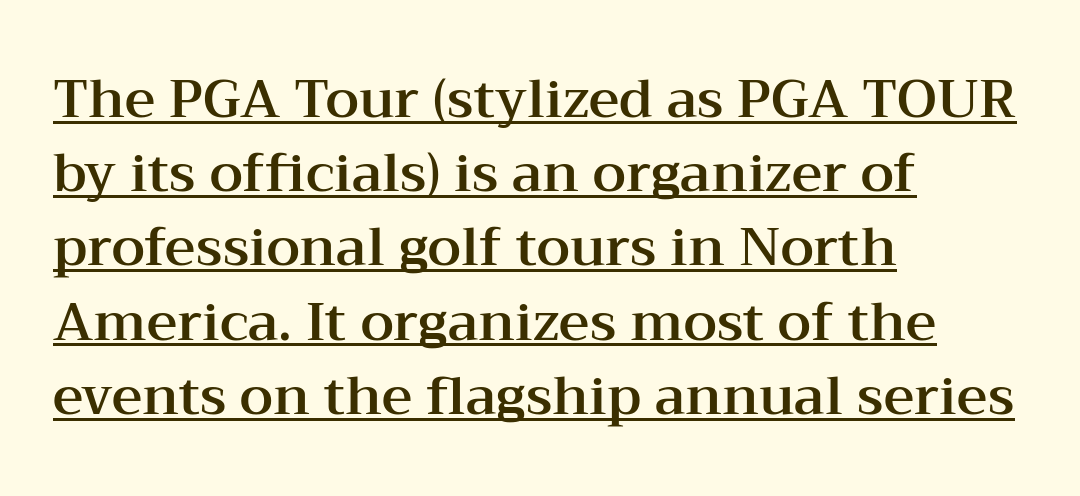
{"serif": "yes", "italic": "no", "width": "wide", "stroke_contrast": "medium", "x_height": "medium", "monospaced": "no", "underline": "yes", "align": "left", "line_spacing": "normal", "line_spacing_ratio": 1.4, "letter_spacing": "normal", "letter_spacing_em": 0.0, "glyph_px": 53}
